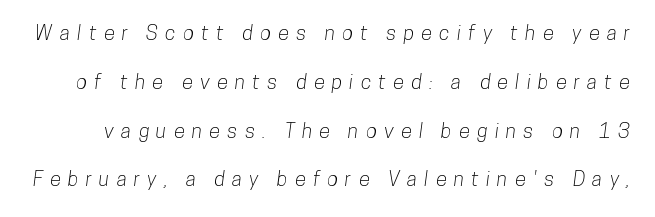
The image shows 20 px text type; set loose line spacing (2.44x), unusually wide letter spacing (+0.36 em), not underlined.
